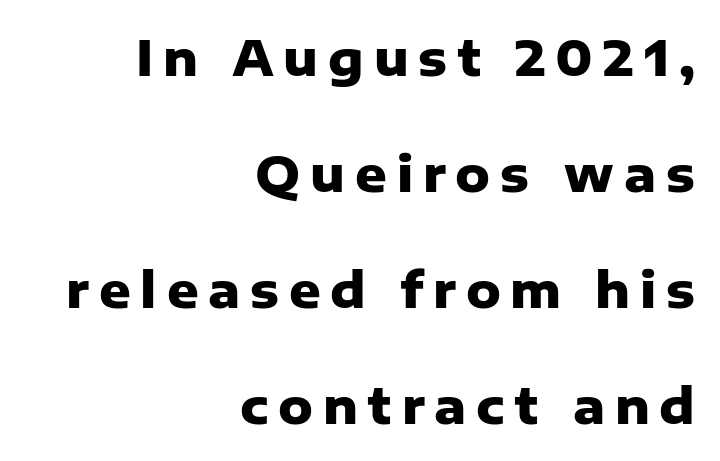
The image shows 49 px heavy sans-serif type, upright; set right-aligned, loose line spacing (2.37x), unusually wide letter spacing (+0.2 em), not underlined; low stroke contrast and a medium x-height.
